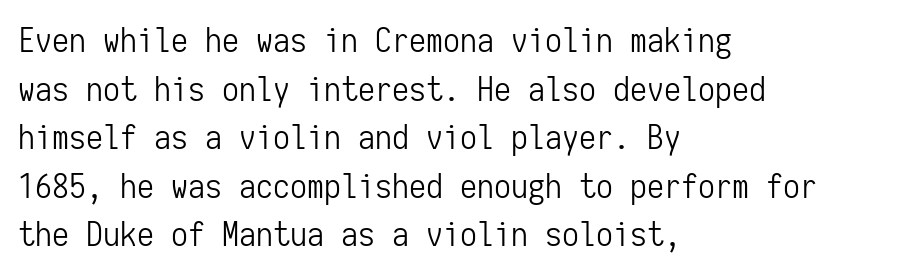
The image shows 34 px light, condensed sans-serif type, upright, monospaced; set left-aligned, normal line spacing (1.43x), normal letter spacing, not underlined; low stroke contrast and a medium x-height.
